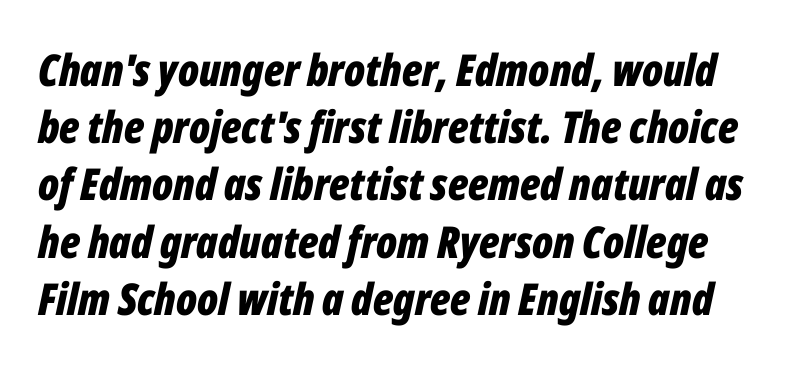
The image shows 44 px bold, condensed type, italic (leaning right); set normal line spacing (1.3x), normal letter spacing, not underlined; low stroke contrast and a medium x-height.
